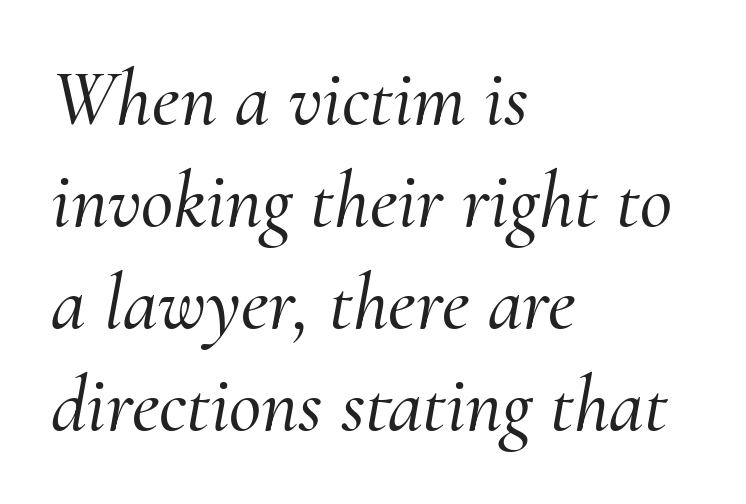
Regular leading. The designer went with a serif here, giving each stem small feet. Beneath every word, the page is bare. Alignment: flush left.
